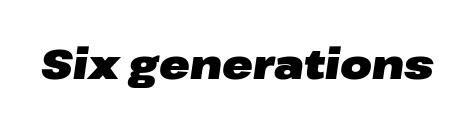
{"italic": "yes", "lean": "right", "slant_degrees": 8, "bold": "yes", "weight": "heavy", "width": "wide", "stroke_contrast": "low", "x_height": "medium", "monospaced": "no", "underline": "no", "letter_spacing": "normal", "letter_spacing_em": 0.0, "glyph_px": 41}
